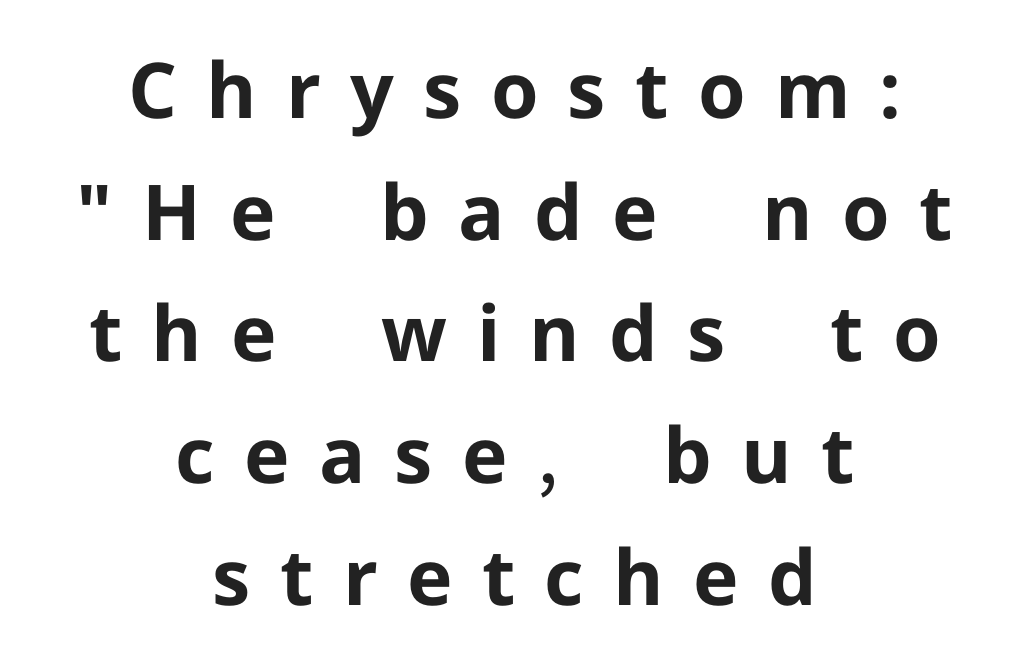
Q: Is the text bold? A: Yes.
Q: Is the text italic (slanted)? A: No, it is upright.
Q: Is the typeface a serif or a sans-serif typeface? A: Sans-serif.
Q: Is the text underlined? A: No.
Q: How is the paragraph aligned? A: Centered.
Q: Is the spacing between letters normal or unusually wide? A: Unusually wide.
Q: Is the spacing between lines tight, normal or loose? A: Normal.
Q: Width (condensed, normal, or wide)? A: Normal.
Q: Stroke contrast? A: Low.
Q: x-height? A: Medium.
Q: Monospaced? A: No.
